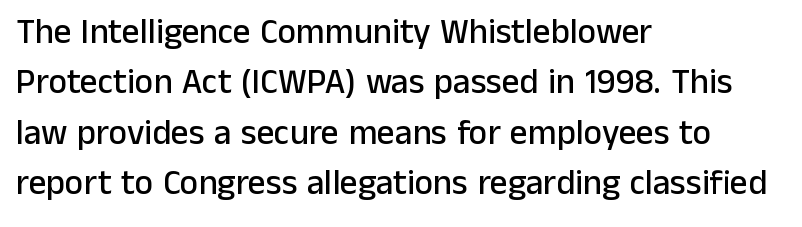
The image shows 35 px sans-serif type, upright; set left-aligned, normal line spacing (1.44x), normal letter spacing, not underlined; low stroke contrast and a medium x-height.
